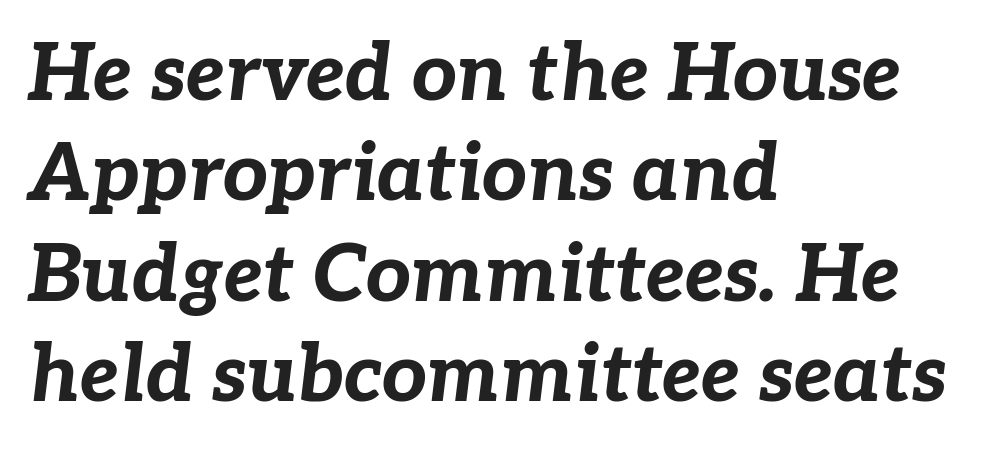
Here the designer chose a conventional face with non-uniform glyph widths. Plain, unruled lines of type. Between one letter and the next there's only the usual sliver of space. These lines were composed using italics. Heft: maximum for text — a bold. A student would call this left alignment; a typographer would say flush left, rag right.
